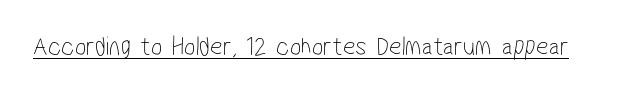
Is the letter spacing exaggerated? No — it looks like the ordinary default. Stem width sits at or under what a default text font uses. Underline: present.
